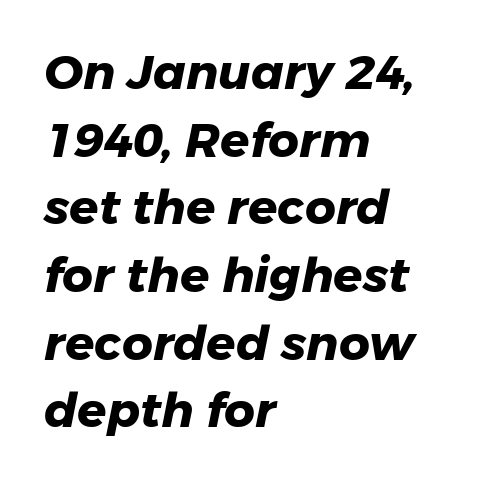
The image shows 48 px heavy sans-serif type; set left-aligned, normal line spacing (1.41x), normal letter spacing, not underlined; low stroke contrast and a medium x-height.
